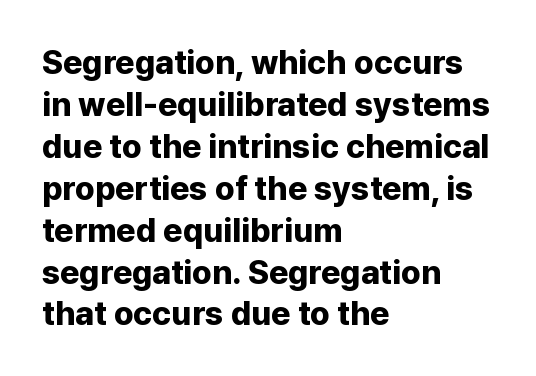
The image shows 33 px bold sans-serif type, upright; set left-aligned, normal line spacing (1.27x), normal letter spacing, not underlined; low stroke contrast and a medium x-height.
